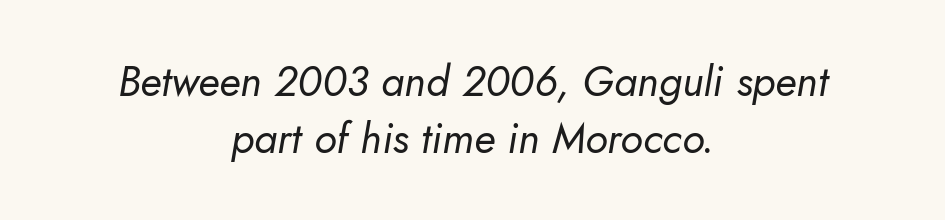
Character widths vary here, with narrow letters taking less room than wide ones. The tracking reads as untouched default to a designer's eye. The whole block is typeset with a tilt. Both edges are ragged and mirror each other, which tells us the setting is centered. Quick note: interline space is typical.
